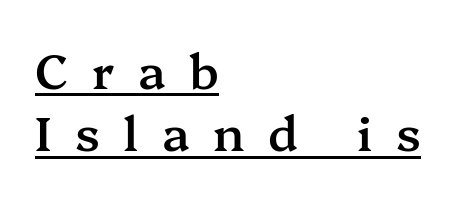
Do the characters align in a grid? No, the font is proportional. Small tapered or slab feet sit at the stroke ends, so this counts as serif. A somewhat darkened texture: the type is semibold rather than bold. Tracking here is generous; glyphs stand well apart from one another. The block of text has a typical density, with ordinary space between rows. This rendering features underlined lettering.
